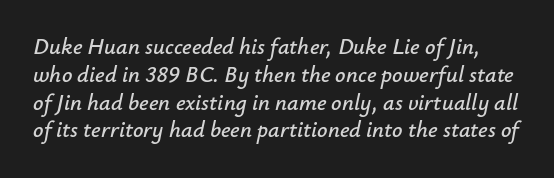
{"italic": "yes", "lean": "right", "slant_degrees": 12, "underline": "no", "line_spacing_ratio": 1.21, "letter_spacing": "normal", "letter_spacing_em": 0.0, "glyph_px": 23}
